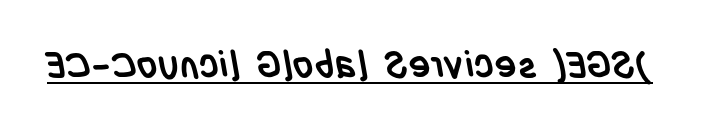
{"serif": "no", "bold": "yes", "weight": "semibold", "width": "condensed", "stroke_contrast": "low", "x_height": "large", "monospaced": "no", "underline": "yes", "letter_spacing": "normal", "letter_spacing_em": 0.0, "glyph_px": 37}
